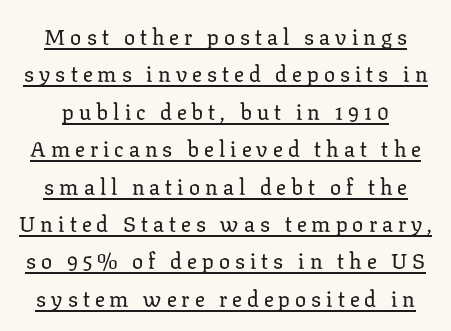
If you drew a line through each stem, it would be perfectly vertical. A continuous stroke trails under the words, as in a hyperlink. Each word looks stretched out because of the extra space between its letters. Line spacing here is normal.
